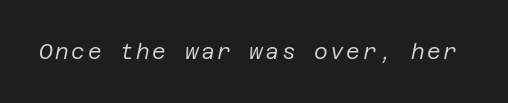
Q: Is the text bold? A: No.
Q: Is the text italic (slanted)? A: Yes, it leans right by about 12 degrees.
Q: Is the text underlined? A: No.
